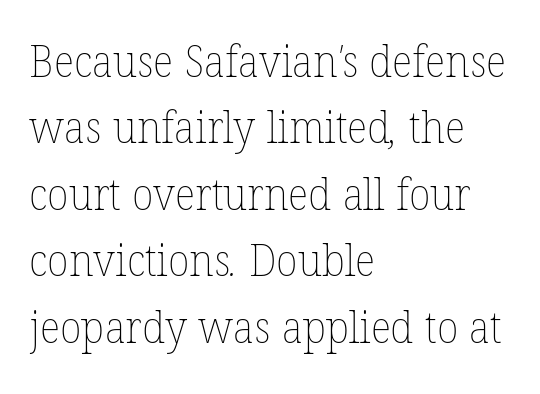
The image shows 44 px thin type; set left-aligned, normal line spacing (1.51x), normal letter spacing, not underlined; low stroke contrast and a medium x-height.
